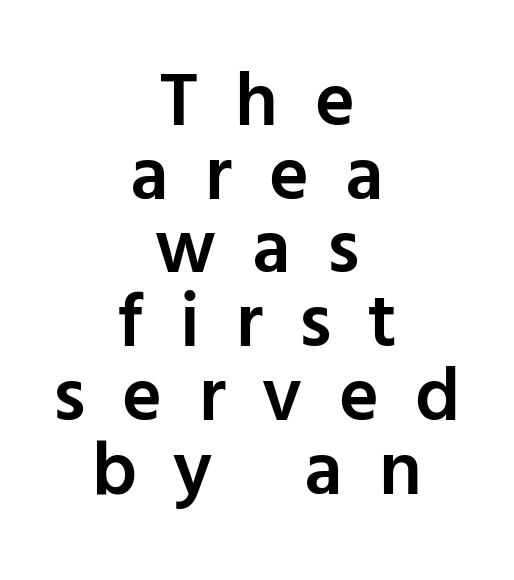
A typesetter would call this heavily tracked-out type. Vertically, the passage feels compressed, each row crowding the next. Varying glyph widths throughout — classic text-font behaviour. These lines stack symmetrically, like a column narrowing and widening about its center.
